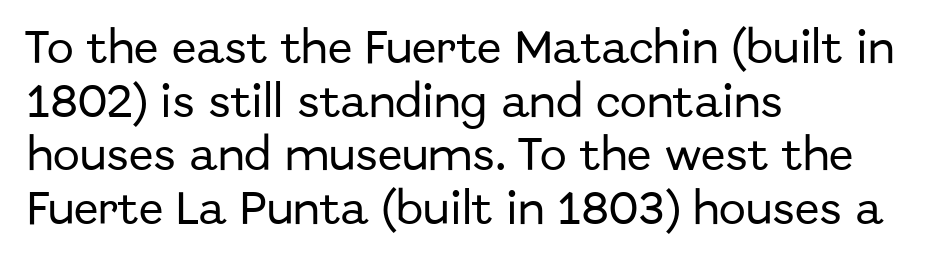
The image shows 36 px sans-serif type, upright; set left-aligned, normal line spacing (1.49x), normal letter spacing, not underlined; low stroke contrast and a medium x-height.
